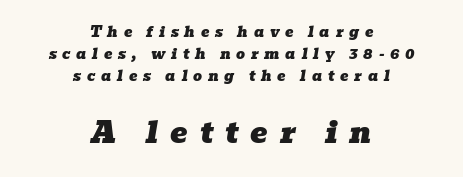
The image shows 29 px wide serif type, italic (leaning right); set centered, normal line spacing (1.56x), unusually wide letter spacing (+0.41 em), not underlined; the second (bottom) block is 2.07x larger; low stroke contrast and a medium x-height.
